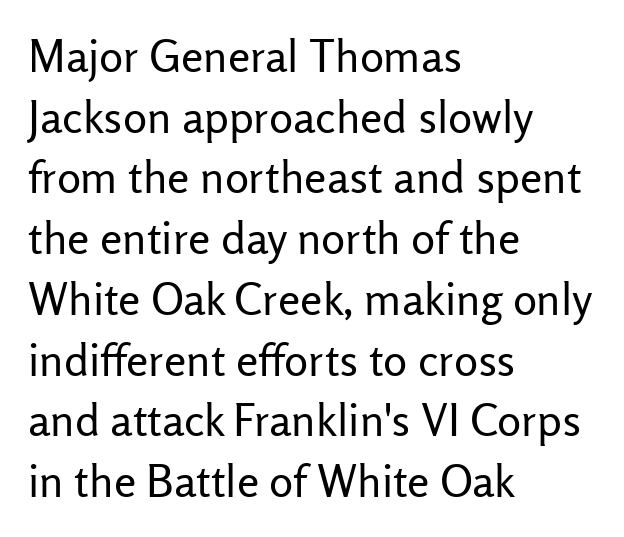
{"serif": "no", "italic": "no", "bold": "no", "weight": "regular", "width": "normal", "stroke_contrast": "low", "x_height": "medium", "monospaced": "no", "underline": "no", "align": "left", "line_spacing": "normal", "line_spacing_ratio": 1.35, "letter_spacing": "normal", "letter_spacing_em": 0.0, "glyph_px": 45}
